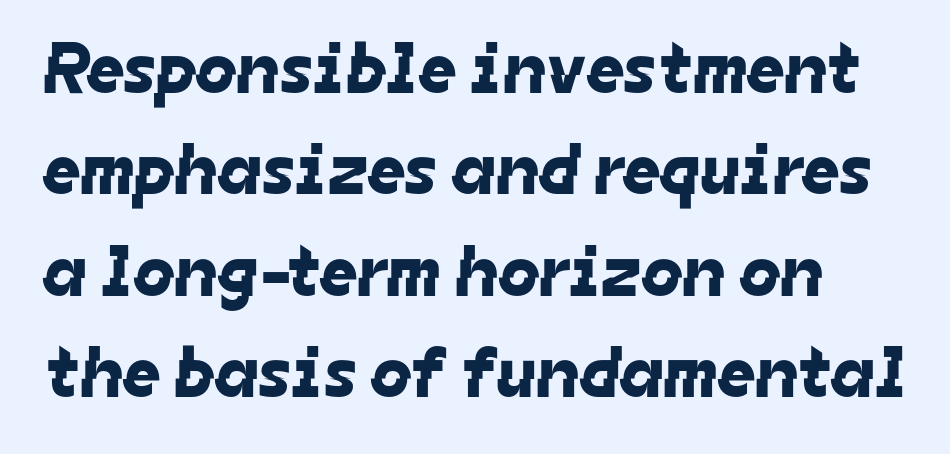
{"serif": "no", "width": "normal", "stroke_contrast": "low", "x_height": "medium", "monospaced": "no", "underline": "no", "align": "left", "line_spacing": "normal", "line_spacing_ratio": 1.39, "letter_spacing": "normal", "letter_spacing_em": 0.0, "glyph_px": 73}
